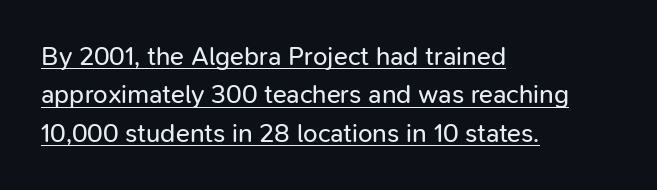
{"italic": "no", "bold": "no", "underline": "yes", "align": "left", "line_spacing": "normal", "line_spacing_ratio": 1.48, "letter_spacing": "normal", "letter_spacing_em": 0.0, "glyph_px": 26}
